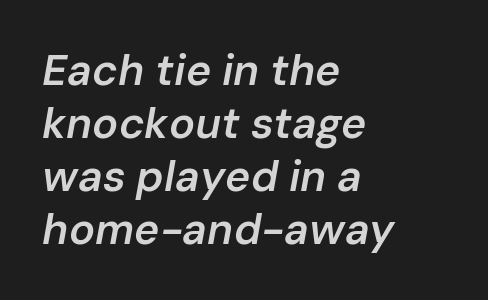
It's the slanting kind of type. This rendering features lettering with no underline. Notice how the passage keeps a crisp vertical edge on the left only. Character widths vary here, with narrow letters taking less room than wide ones. Honestly, the letter spacing is just normal — you wouldn't notice it.
